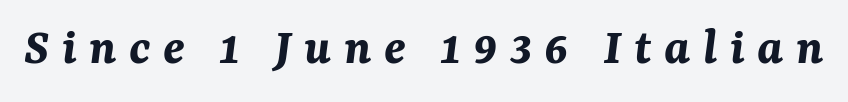
A full-strength bold gives these letters their thick strokes. Here the designer chose a conventional face with non-uniform glyph widths. The passage shown is not underscored anywhere. There is plenty of visible air inserted between adjacent glyphs. Yep, that's italic — everything's leaning.
